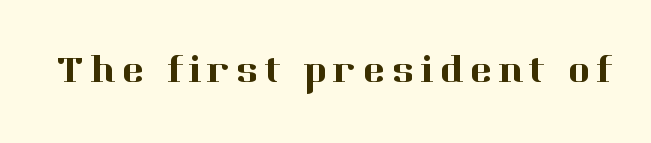
The image shows 39 px serif type, upright; set not underlined; high stroke contrast and a medium x-height.
